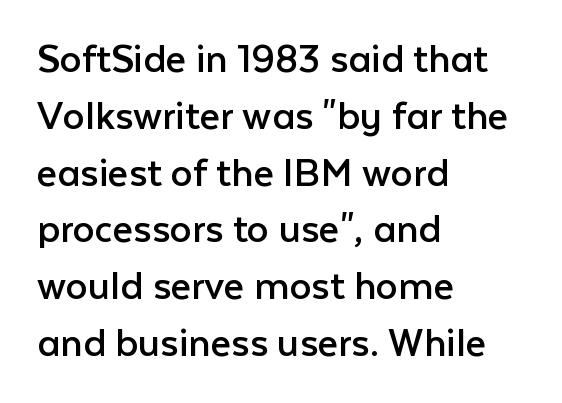
The weight tops out at a normal text grade. A clean baseline with only descenders dipping below it. Varying glyph widths throughout — classic text-font behaviour. The ragged edge is on the right, which tells us the setting is flush left.
